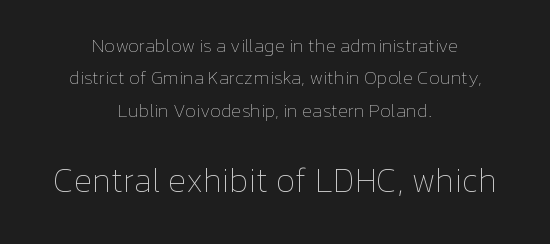
Look at the tracking — it's just the regular setting, nothing added. The letters stand straight up with perfectly vertical stems. The block sitting lower on the canvas is the one with enlarged characters. Ink coverage per letter is moderate at most.
